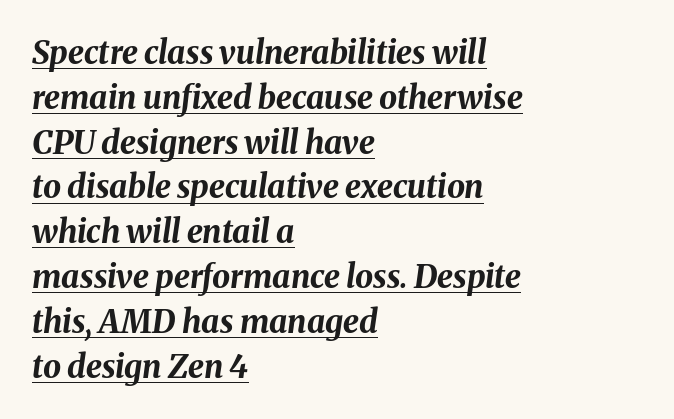
The image shows 32 px bold type, italic (leaning right); set left-aligned, normal line spacing (1.4x), normal letter spacing, underlined; medium stroke contrast and a medium x-height.
